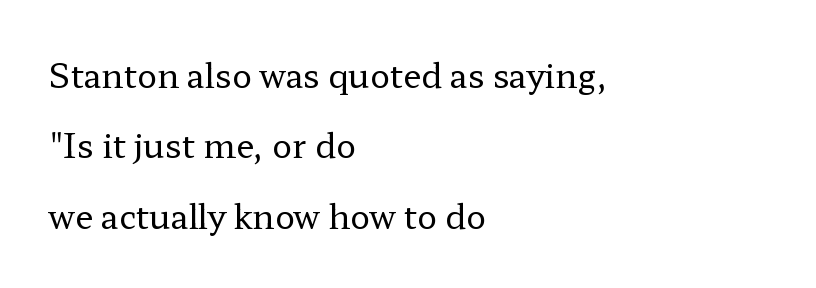
Q: Is the text bold? A: No.
Q: Is the text italic (slanted)? A: No, it is upright.
Q: Is the typeface a serif or a sans-serif typeface? A: Serif.
Q: Is the text underlined? A: No.
Q: How is the paragraph aligned? A: Left-aligned.
Q: Is the spacing between letters normal or unusually wide? A: Normal.
Q: Is the spacing between lines tight, normal or loose? A: Loose.
Q: Width (condensed, normal, or wide)? A: Wide.
Q: Stroke contrast? A: Low.
Q: x-height? A: Medium.
Q: Monospaced? A: No.
